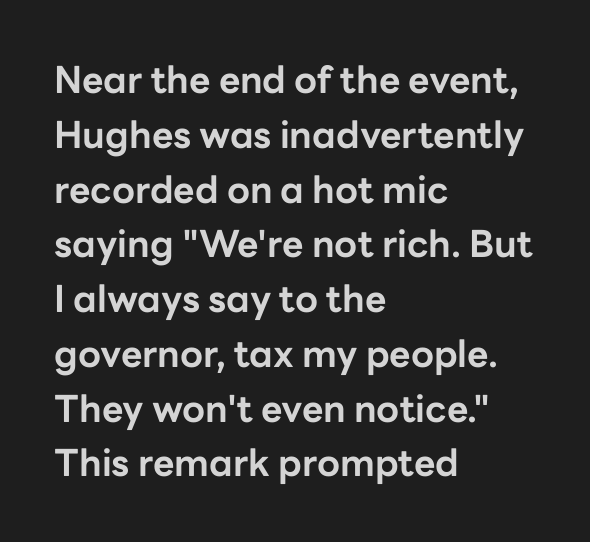
{"serif": "no", "italic": "no", "bold": "yes", "weight": "bold", "width": "normal", "stroke_contrast": "low", "x_height": "medium", "monospaced": "no", "underline": "no", "align": "left", "line_spacing": "normal", "line_spacing_ratio": 1.48, "letter_spacing": "normal", "letter_spacing_em": 0.0, "glyph_px": 37}
